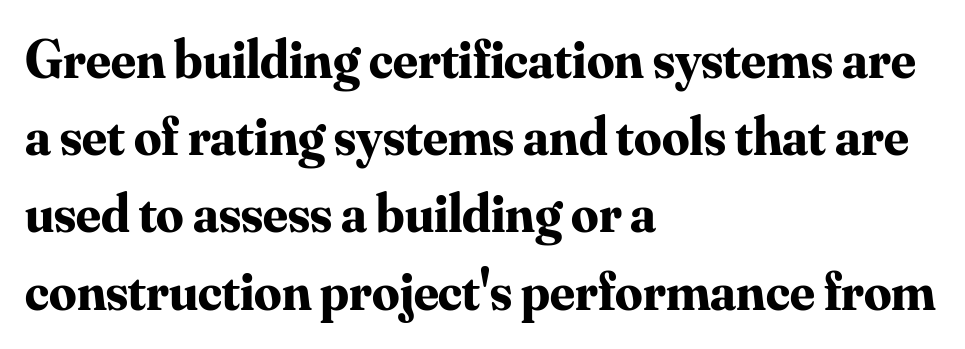
{"serif": "yes", "italic": "no", "bold": "yes", "weight": "bold", "width": "normal", "stroke_contrast": "medium", "x_height": "small", "monospaced": "no", "underline": "no", "align": "left", "line_spacing": "normal", "line_spacing_ratio": 1.43, "letter_spacing": "normal", "letter_spacing_em": 0.0, "glyph_px": 54}
